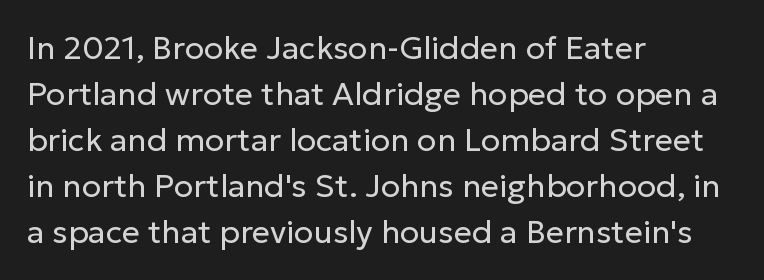
{"serif": "no", "italic": "no", "bold": "no", "weight": "regular", "width": "normal", "stroke_contrast": "low", "x_height": "medium", "monospaced": "no", "underline": "no", "align": "left", "line_spacing": "normal", "line_spacing_ratio": 1.44, "letter_spacing": "normal", "letter_spacing_em": 0.0, "glyph_px": 32}
